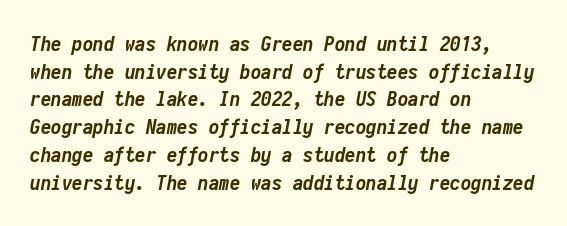
The image shows 21 px bold type, italic (leaning right); set left-aligned, normal line spacing (1.32x), normal letter spacing, not underlined.
